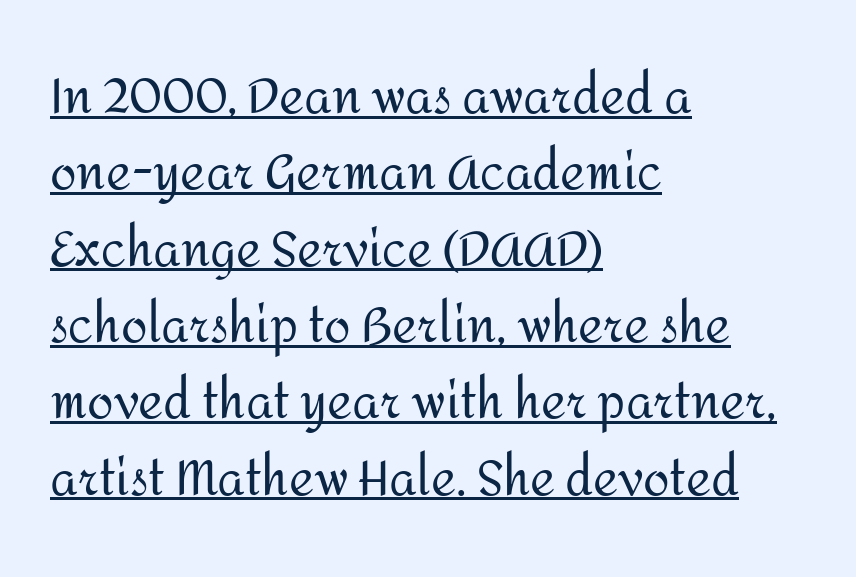
The rendering uses the underline text-decoration. Looks like regular typesetting: each glyph gets only the width it needs. This is the regular roman posture of the typeface. Notice how the passage keeps a crisp vertical edge on the left only.
